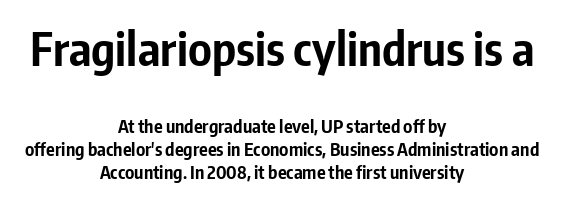
Default kerning and tracking; the words read as compact shapes. A student would call this center alignment; a typographer would say set centered. Vertically, the passage feels balanced, rows spaced as you'd expect. The passage shown begins with its larger block and ends with its smaller one. Letters rest on an invisible, unmarked baseline.
